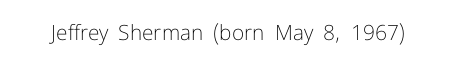
Q: Is the text bold? A: No.
Q: Is the text italic (slanted)? A: No, it is upright.
Q: Is the text underlined? A: No.
Q: Is the spacing between letters normal or unusually wide? A: Normal.
